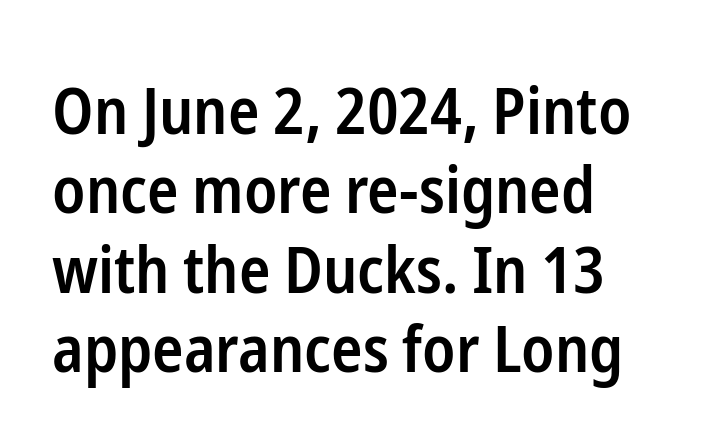
The image shows 65 px semibold, condensed sans-serif type, upright; set left-aligned, line spacing 1.22x, normal letter spacing, not underlined; low stroke contrast and a medium x-height.
